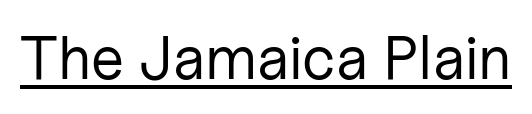
The image shows 61 px regular-weight sans-serif type, upright; set normal letter spacing, underlined; low stroke contrast and a medium x-height.
